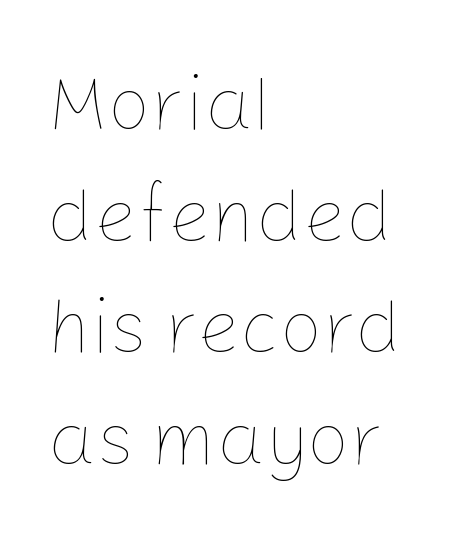
The image shows 76 px thin type, upright; set left-aligned, normal line spacing (1.47x), normal letter spacing, not underlined; low stroke contrast and a medium x-height.
